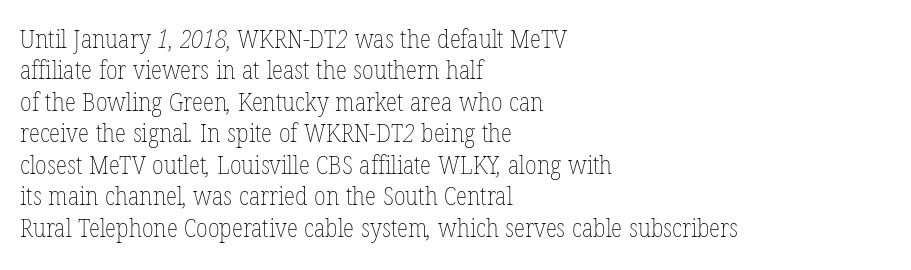
The image shows 26 px text type; set left-aligned, line spacing 1.21x, normal letter spacing, not underlined.
